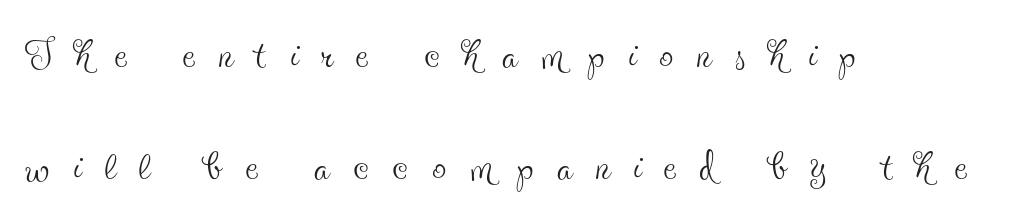
The image shows 56 px thin, condensed serif type; set left-aligned, loose line spacing (2.0x), unusually wide letter spacing (+0.42 em), not underlined; a small x-height.
